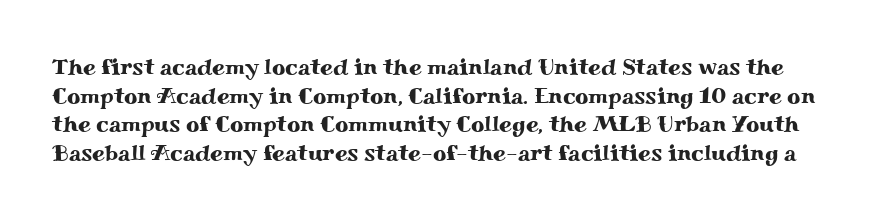
The image shows 23 px text type, upright; set normal line spacing (1.25x), normal letter spacing, not underlined.
